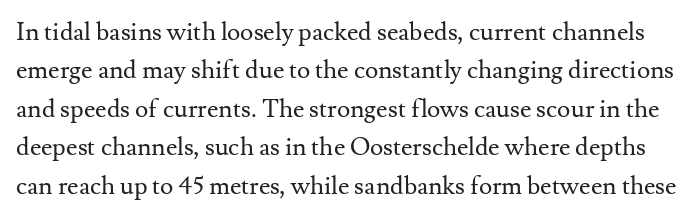
Q: Is the text bold? A: No.
Q: Is the text italic (slanted)? A: No, it is upright.
Q: Is the text underlined? A: No.
Q: Is the spacing between letters normal or unusually wide? A: Normal.
Q: Is the spacing between lines tight, normal or loose? A: Normal.
